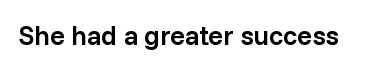
Q: Is the text bold? A: Semi-bold.
Q: Is the text italic (slanted)? A: No, it is upright.
Q: Is the text underlined? A: No.
Q: Is the spacing between letters normal or unusually wide? A: Normal.
